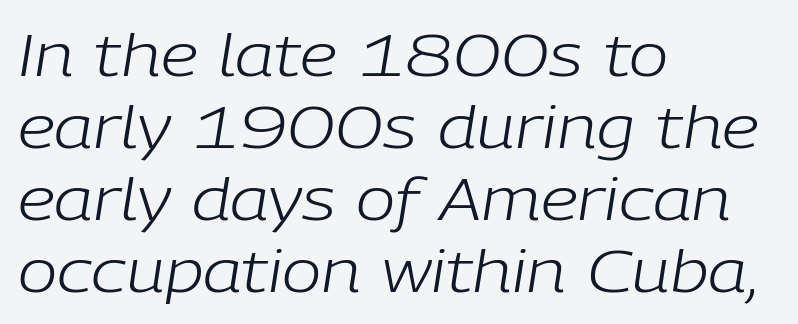
Here the designer chose a conventional face with non-uniform glyph widths. A typesetter would mark this as italic. The lines are quadded left. Each stroke keeps to a modest, everyday thickness or less. The zone under the glyphs is completely vacant.
